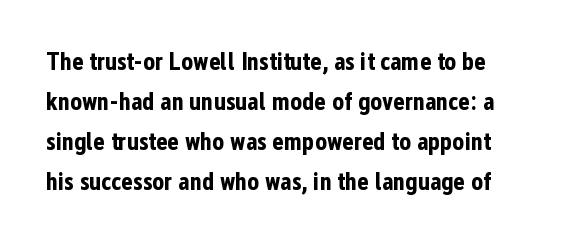
{"italic": "no", "bold": "yes", "underline": "no", "line_spacing": "normal", "line_spacing_ratio": 1.6, "letter_spacing": "normal", "letter_spacing_em": 0.0, "glyph_px": 25}
